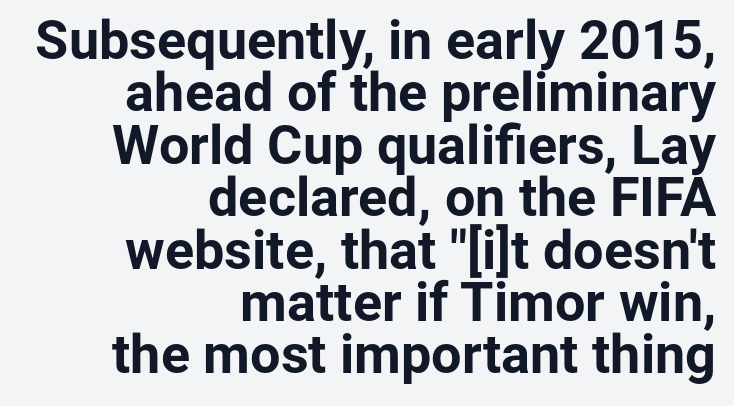
{"serif": "no", "italic": "no", "bold": "yes", "weight": "bold", "width": "normal", "stroke_contrast": "low", "x_height": "medium", "monospaced": "no", "underline": "no", "align": "right", "line_spacing": "tight", "line_spacing_ratio": 0.97, "letter_spacing": "normal", "letter_spacing_em": 0.0, "glyph_px": 54}
